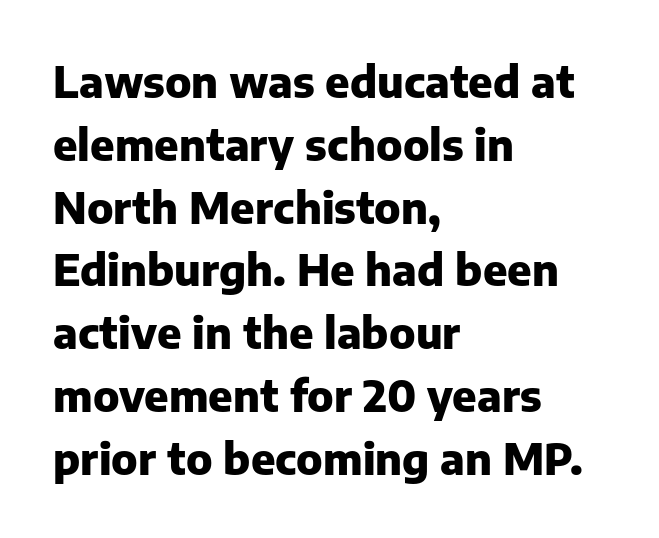
The passage shown is typed in a proportional face where columns would drift. Reading down the block, your eye returns to a fixed left position each line. The space between consecutive lines is moderate. How are the letters spaced? Ordinarily, with no added tracking. Serif or sans? Sans — the stroke terminals are bare. Has an underline been added? It has not.
